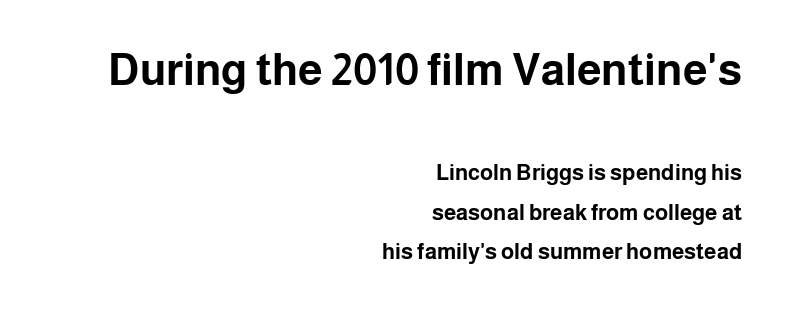
{"serif": "no", "italic": "no", "bold": "yes", "weight": "bold", "width": "normal", "stroke_contrast": "low", "x_height": "medium", "monospaced": "no", "underline": "no", "align": "right", "line_spacing_ratio": 1.81, "letter_spacing": "normal", "letter_spacing_em": 0.0, "larger_block": "first", "size_ratio": 2.0, "glyph_px": 44}
